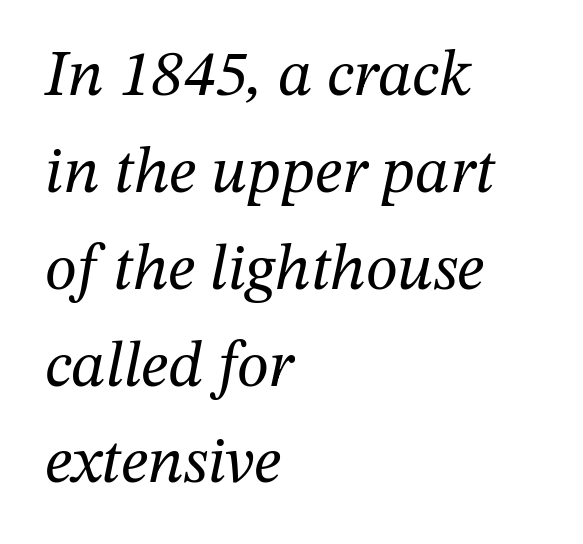
The font family rendered here belongs to the serif group. The specimen omits any rule beneath the text block's lines. A typesetter would call this leading conventional body-copy spacing. Characters are canted at an angle relative to the baseline's perpendicular.
